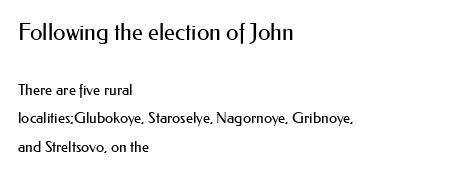
Q: Is the text bold? A: No.
Q: Is the text italic (slanted)? A: No, it is upright.
Q: Is the text underlined? A: No.
Q: How is the paragraph aligned? A: Left-aligned.
Q: Is the spacing between letters normal or unusually wide? A: Normal.
Q: Is the spacing between lines tight, normal or loose? A: Loose.
Q: Which block of text is set in a larger size, the first (top) or the second (bottom)? A: The first (top) one.
